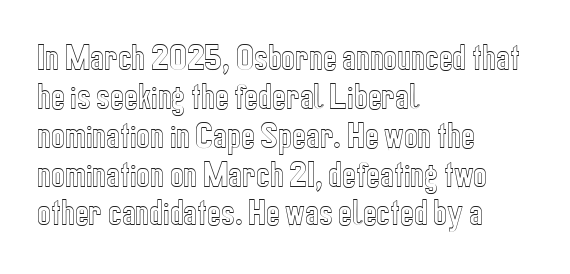
The image shows 29 px condensed type, upright; set left-aligned, normal line spacing (1.34x), normal letter spacing, not underlined; a medium x-height.
